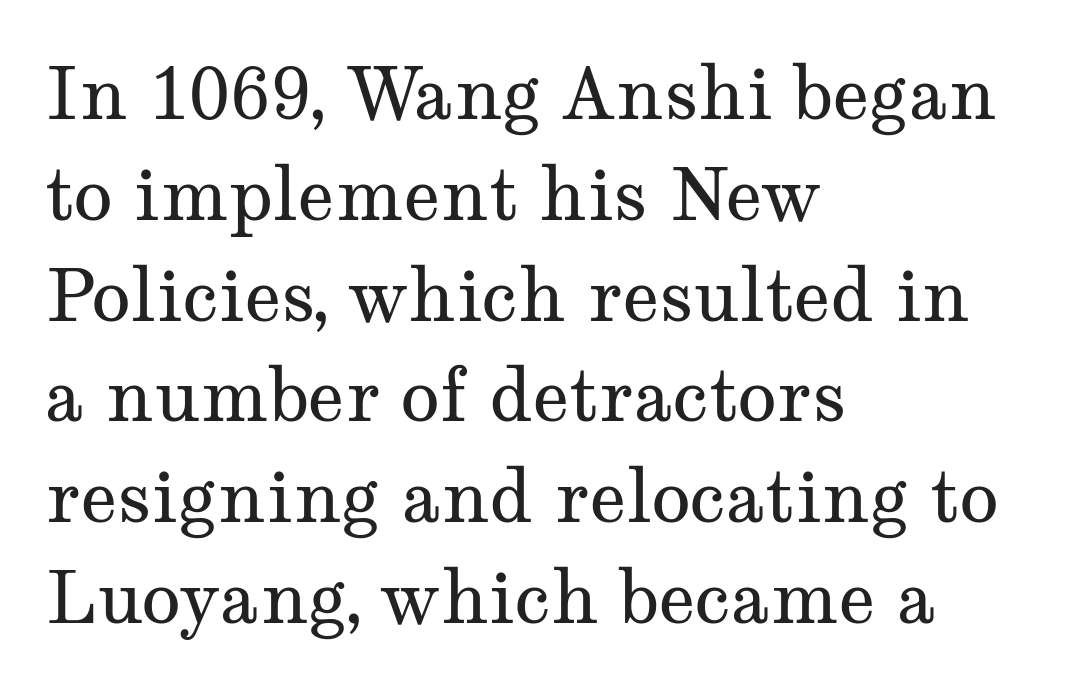
{"serif": "yes", "italic": "no", "bold": "no", "weight": "regular", "width": "wide", "stroke_contrast": "medium", "x_height": "medium", "monospaced": "no", "underline": "no", "align": "left", "line_spacing": "normal", "line_spacing_ratio": 1.4, "letter_spacing": "normal", "letter_spacing_em": 0.0, "glyph_px": 72}
